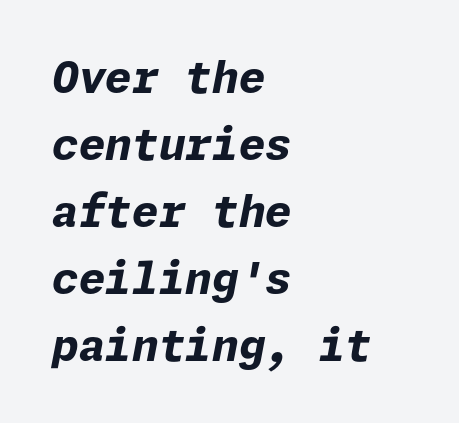
The image shows 43 px bold type, italic (leaning right); set left-aligned, normal line spacing (1.56x), normal letter spacing, not underlined; low stroke contrast and a medium x-height.
